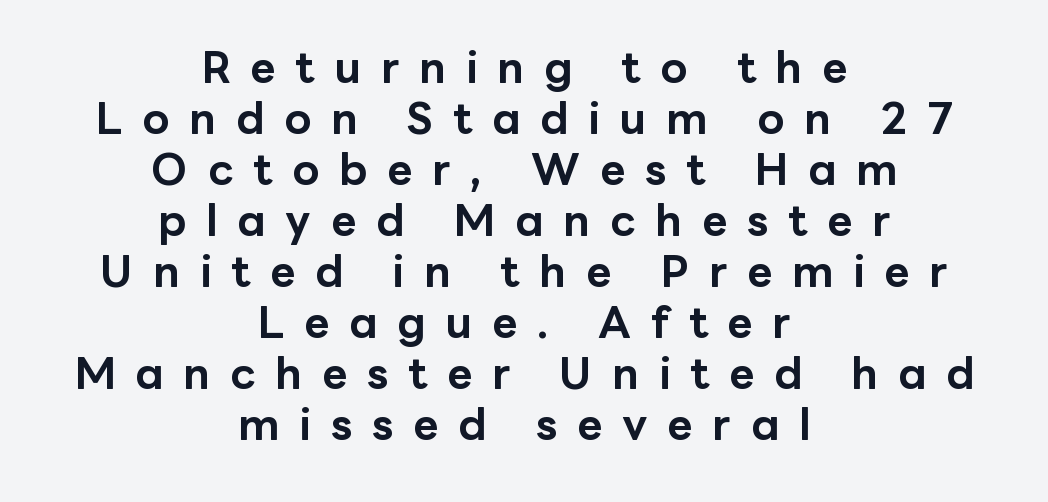
The image shows 44 px bold sans-serif type, upright; set centered, line spacing 1.16x, unusually wide letter spacing (+0.45 em), not underlined; low stroke contrast and a medium x-height.
